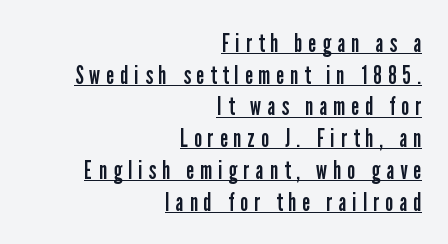
The image shows 25 px text type, upright; set right-aligned, normal line spacing (1.27x), unusually wide letter spacing (+0.25 em), underlined.
